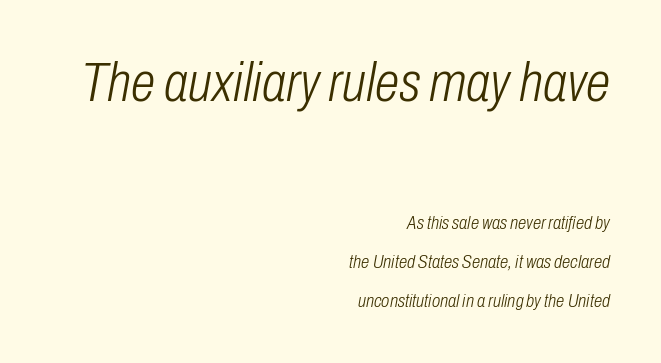
The image shows 56 px light, condensed type, italic (leaning right); set right-aligned, loose line spacing (2.07x), normal letter spacing, not underlined; the first (top) block is 2.95x larger; low stroke contrast and a medium x-height.
